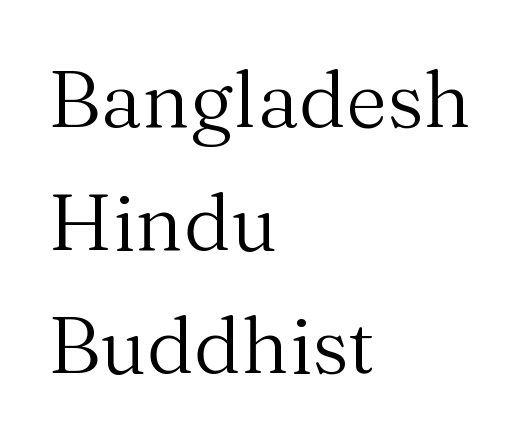
The image shows 80 px regular-weight serif type, upright; set left-aligned, normal line spacing (1.54x), normal letter spacing, not underlined; medium stroke contrast and a medium x-height.
